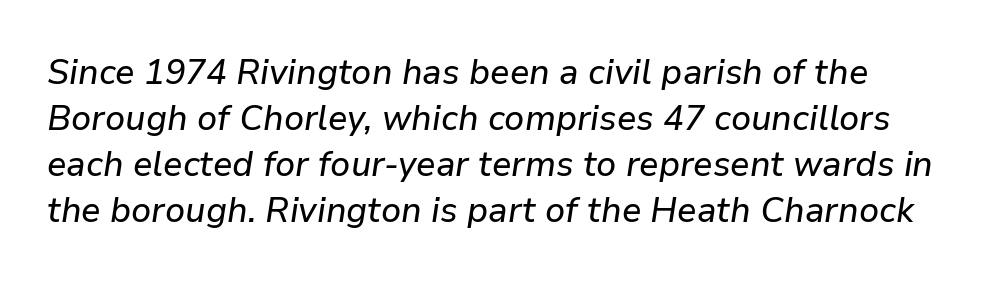
{"italic": "yes", "lean": "right", "slant_degrees": 9, "width": "normal", "stroke_contrast": "low", "x_height": "medium", "monospaced": "no", "underline": "no", "line_spacing": "normal", "line_spacing_ratio": 1.28, "letter_spacing": "normal", "letter_spacing_em": 0.0, "glyph_px": 36}
